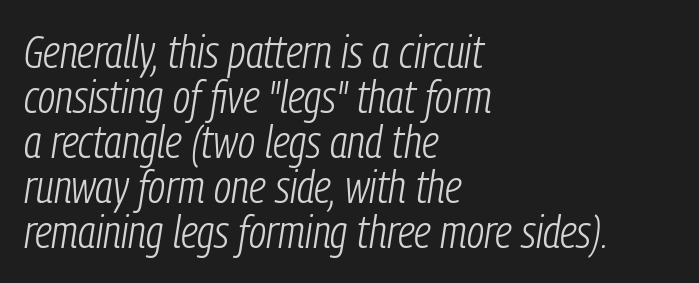
{"italic": "yes", "lean": "right", "slant_degrees": 9, "bold": "no", "weight": "light", "width": "condensed", "stroke_contrast": "low", "x_height": "medium", "monospaced": "no", "underline": "no", "align": "left", "line_spacing": "tight", "line_spacing_ratio": 1.0, "letter_spacing": "normal", "letter_spacing_em": 0.0, "glyph_px": 45}
